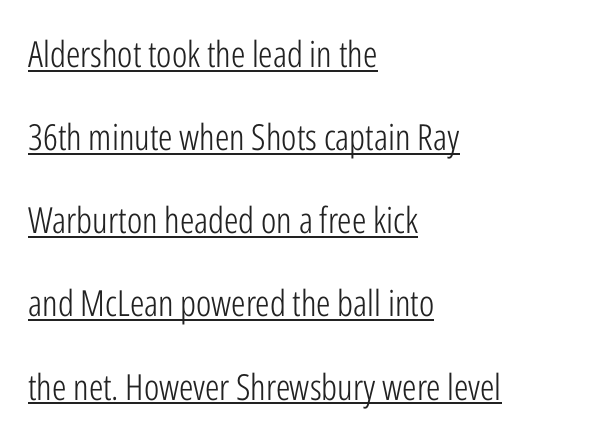
{"serif": "no", "italic": "no", "bold": "no", "weight": "light", "width": "condensed", "stroke_contrast": "low", "x_height": "medium", "monospaced": "no", "underline": "yes", "align": "left", "line_spacing": "loose", "line_spacing_ratio": 2.31, "letter_spacing": "normal", "letter_spacing_em": 0.0, "glyph_px": 36}
